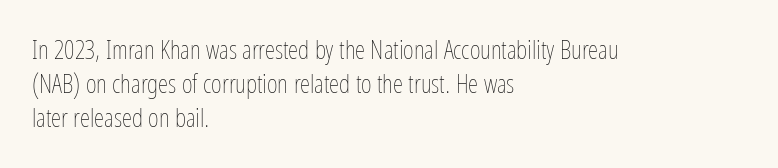
Q: Is the text bold? A: No.
Q: Is the text italic (slanted)? A: No, it is upright.
Q: Is the text underlined? A: No.
Q: How is the paragraph aligned? A: Left-aligned.
Q: Is the spacing between letters normal or unusually wide? A: Normal.
Q: Is the spacing between lines tight, normal or loose? A: Normal.
